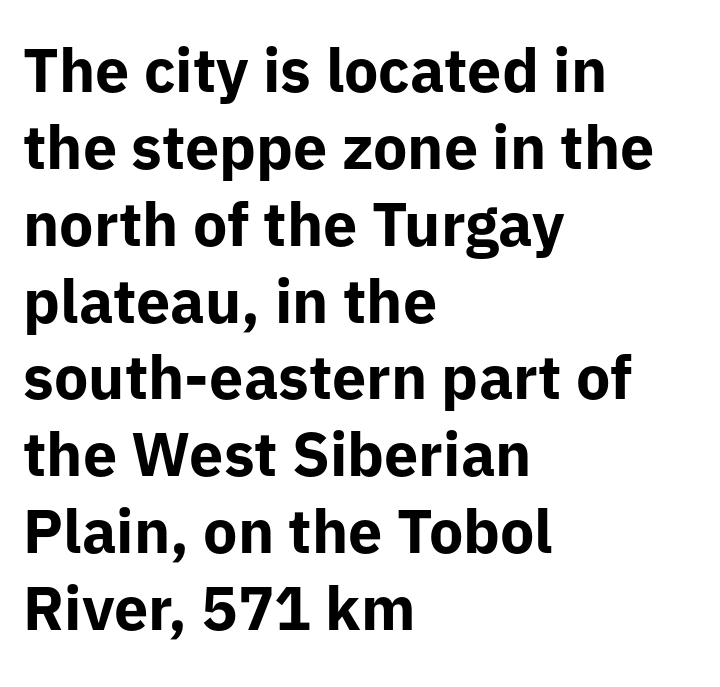
{"serif": "no", "italic": "no", "bold": "yes", "weight": "bold", "width": "normal", "stroke_contrast": "low", "x_height": "medium", "monospaced": "no", "underline": "no", "align": "left", "line_spacing": "normal", "line_spacing_ratio": 1.26, "letter_spacing": "normal", "letter_spacing_em": 0.0, "glyph_px": 61}
